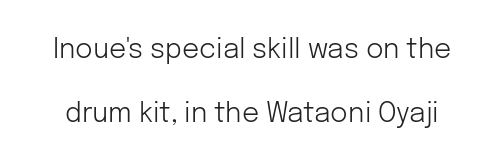
The image shows 27 px text type, upright; set loose line spacing (2.38x), normal letter spacing, not underlined.
